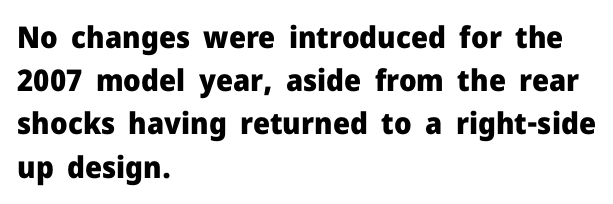
{"serif": "no", "italic": "no", "bold": "yes", "weight": "heavy", "width": "normal", "stroke_contrast": "low", "x_height": "medium", "monospaced": "no", "underline": "no", "align": "left", "line_spacing": "normal", "line_spacing_ratio": 1.44, "letter_spacing": "normal", "letter_spacing_em": 0.0, "glyph_px": 30}
